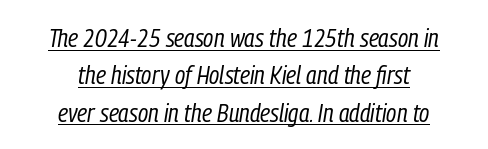
{"italic": "yes", "lean": "right", "slant_degrees": 9, "bold": "no", "underline": "yes", "align": "center", "line_spacing": "normal", "line_spacing_ratio": 1.44, "letter_spacing": "normal", "letter_spacing_em": 0.0, "glyph_px": 26}
